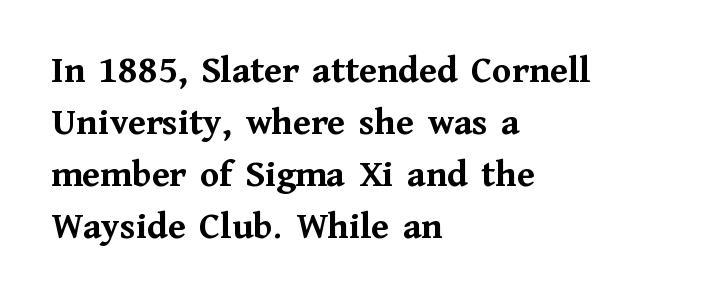
Q: Is the text bold? A: Yes.
Q: Is the text italic (slanted)? A: No, it is upright.
Q: Is the typeface a serif or a sans-serif typeface? A: Serif.
Q: Is the text underlined? A: No.
Q: How is the paragraph aligned? A: Left-aligned.
Q: Is the spacing between letters normal or unusually wide? A: Normal.
Q: Is the spacing between lines tight, normal or loose? A: Normal.
Q: Width (condensed, normal, or wide)? A: Normal.
Q: Stroke contrast? A: Medium.
Q: x-height? A: Medium.
Q: Monospaced? A: No.
